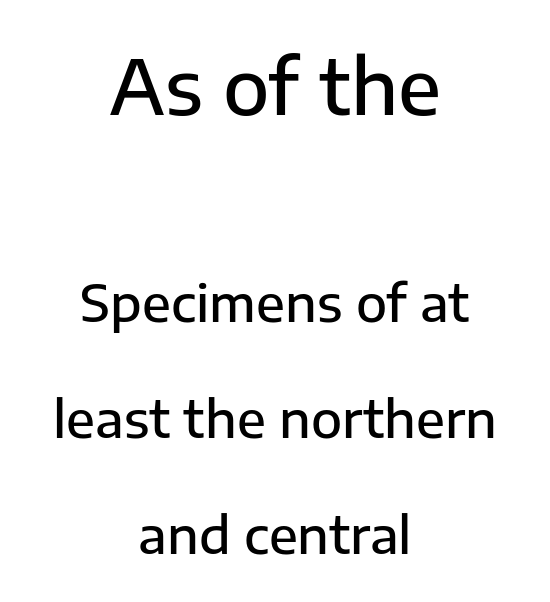
The rendering uses natural spacing where letterforms have individual widths. Note: no serifs on the glyphs. Descender tails drop into unmarked territory. Honestly, the rows look like they've been pulled way apart. Each glyph is drawn with semibold strokes, heavier than normal yet not fully bold.
